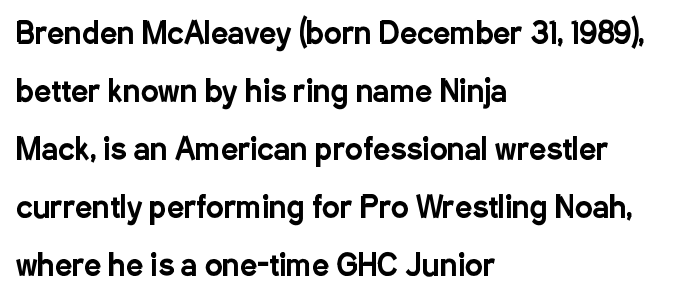
{"serif": "no", "italic": "no", "width": "condensed", "stroke_contrast": "low", "x_height": "medium", "monospaced": "no", "underline": "no", "align": "left", "line_spacing": "loose", "line_spacing_ratio": 1.93, "letter_spacing": "normal", "letter_spacing_em": 0.0, "glyph_px": 30}
